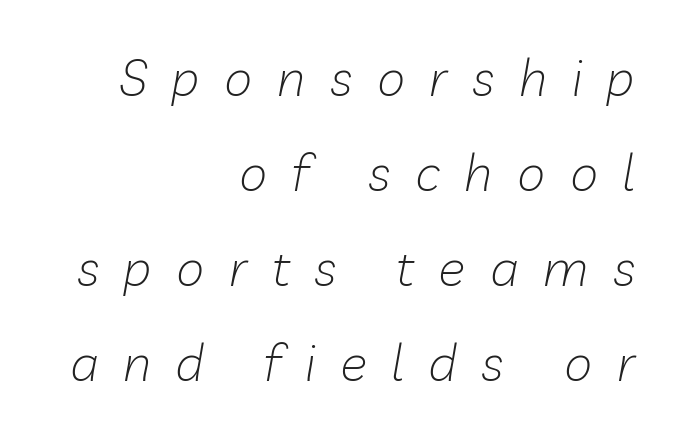
Q: Is the text bold? A: No.
Q: Is the text italic (slanted)? A: Yes, it leans right by about 10 degrees.
Q: Is the text underlined? A: No.
Q: How is the paragraph aligned? A: Right-aligned.
Q: Is the spacing between letters normal or unusually wide? A: Unusually wide.
Q: Width (condensed, normal, or wide)? A: Normal.
Q: Stroke contrast? A: Low.
Q: x-height? A: Medium.
Q: Monospaced? A: No.
